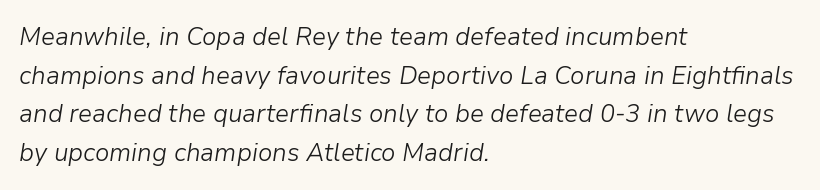
The image shows 25 px text type, italic (leaning right); set left-aligned, normal line spacing (1.55x), normal letter spacing, not underlined.
